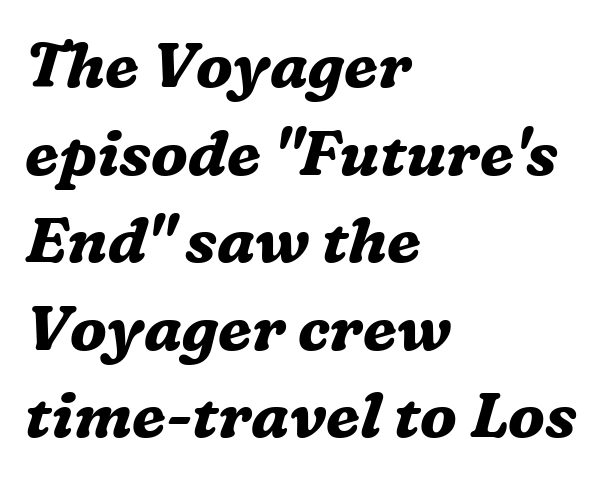
The image shows 63 px bold serif type, italic (leaning right); set left-aligned, normal line spacing (1.39x), normal letter spacing, not underlined; medium stroke contrast and a medium x-height.
